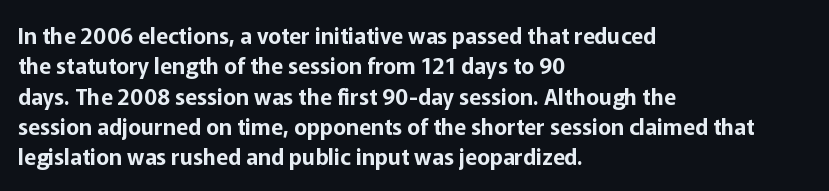
The image shows 22 px text type, upright; set left-aligned, normal line spacing (1.38x), normal letter spacing, not underlined.
